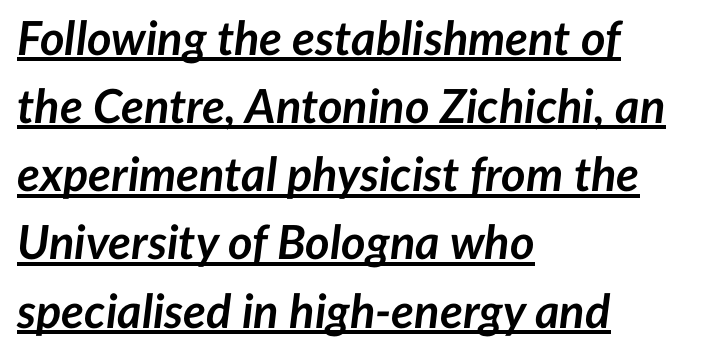
{"italic": "yes", "lean": "right", "slant_degrees": 7, "bold": "yes", "weight": "semibold", "width": "normal", "stroke_contrast": "low", "x_height": "medium", "monospaced": "no", "underline": "yes", "align": "left", "line_spacing": "normal", "line_spacing_ratio": 1.45, "letter_spacing": "normal", "letter_spacing_em": 0.0, "glyph_px": 47}
